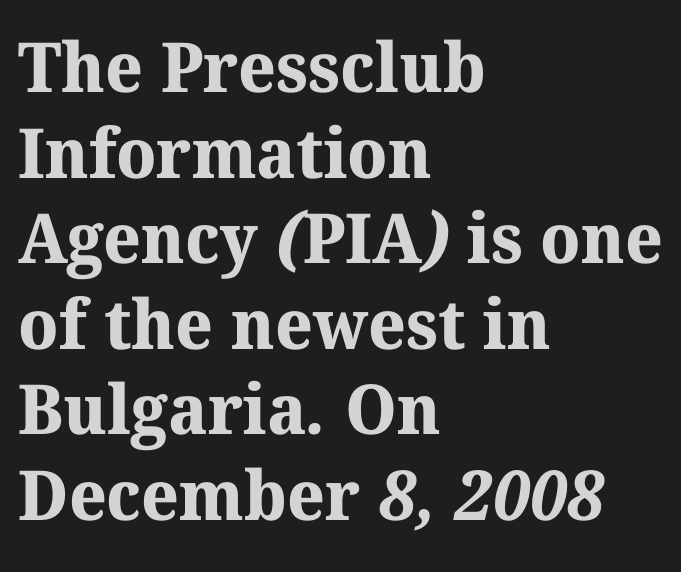
The image shows 69 px bold serif type; set left-aligned, line spacing 1.24x, normal letter spacing, not underlined; medium stroke contrast and a medium x-height.
